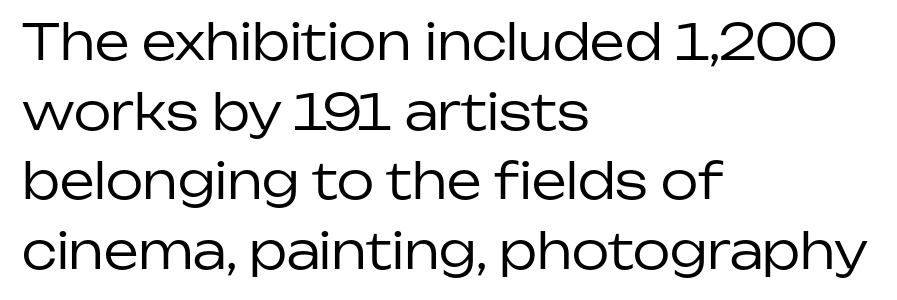
The image shows 49 px regular-weight sans-serif type, upright; set left-aligned, normal line spacing (1.42x), normal letter spacing, not underlined; low stroke contrast and a medium x-height.
